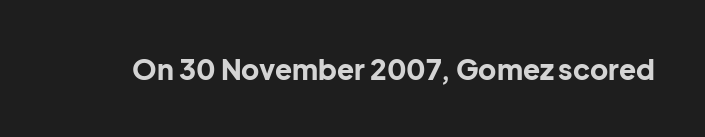
The passage shown is emphatically bold. Observe the ordinary spacing: letters are neighbours, not strangers. Spacing verdict: proportional, widths tailored to each character. The designer went with a sans here, leaving each stem footless. Rule under the text: the space is simply empty.
